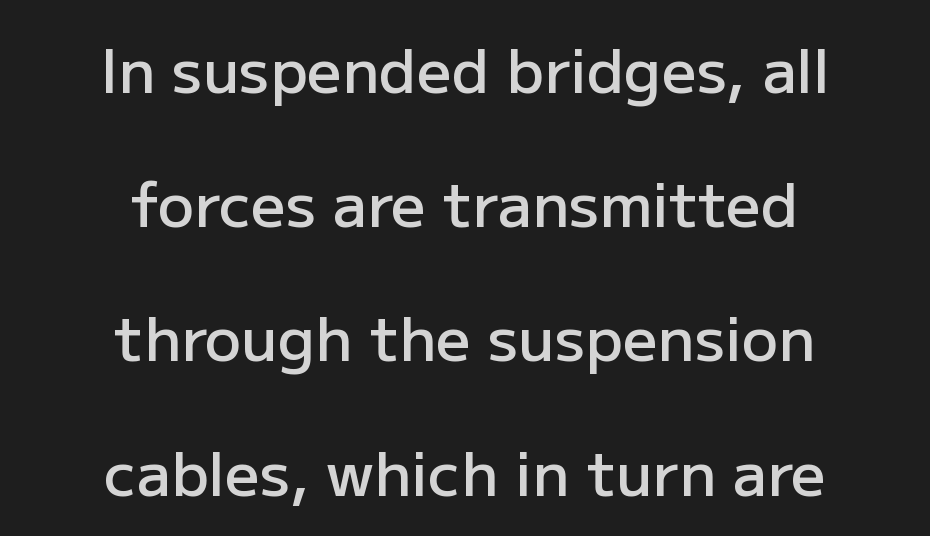
The font family rendered here belongs to the sans-serif group. Regarding leading, the lines here are spaced well apart. One-word summary of the alignment: center. How heavy is the stroke? Medium-heavy — a semibold, shy of bold. Each word holds together tightly as a unit, with standard inter-letter gaps. When letters stand straight like this, we call the style roman or upright.
